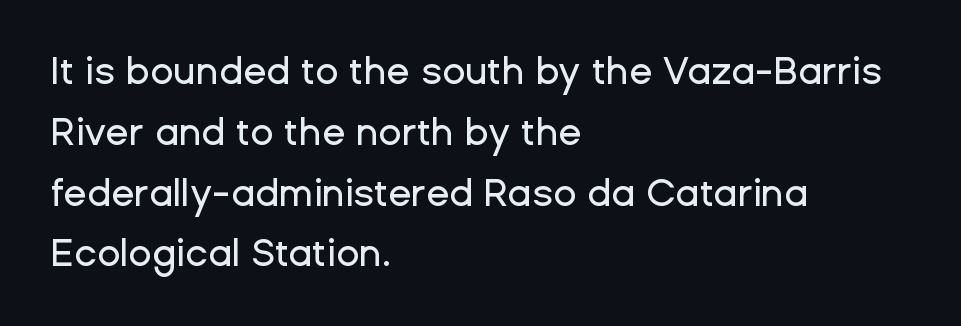
{"serif": "no", "italic": "no", "width": "normal", "stroke_contrast": "low", "x_height": "medium", "monospaced": "no", "underline": "no", "align": "left", "line_spacing": "normal", "line_spacing_ratio": 1.6, "letter_spacing": "normal", "letter_spacing_em": 0.0, "glyph_px": 38}
